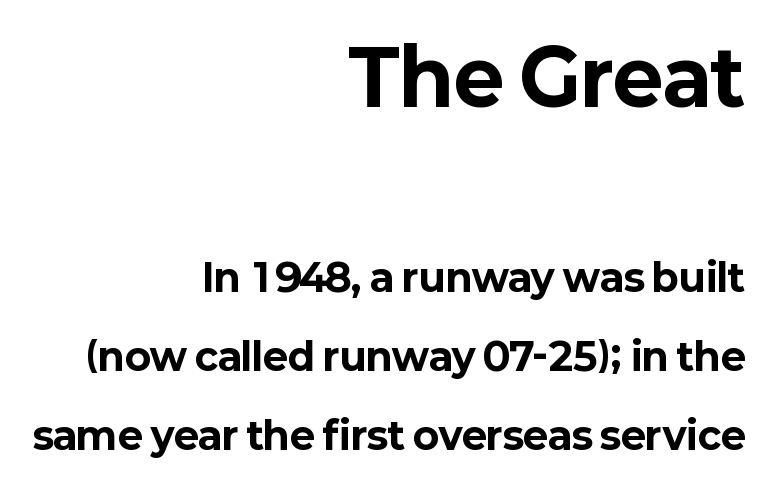
{"serif": "no", "italic": "no", "bold": "yes", "weight": "bold", "width": "normal", "stroke_contrast": "low", "x_height": "medium", "monospaced": "no", "underline": "no", "align": "right", "line_spacing": "loose", "line_spacing_ratio": 2.09, "letter_spacing": "normal", "letter_spacing_em": 0.0, "larger_block": "first", "size_ratio": 2.03, "glyph_px": 77}
